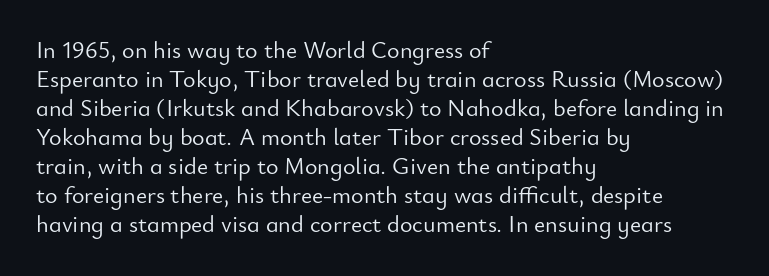
Q: Is the text bold? A: No.
Q: Is the text italic (slanted)? A: No, it is upright.
Q: Is the text underlined? A: No.
Q: How is the paragraph aligned? A: Left-aligned.
Q: Is the spacing between letters normal or unusually wide? A: Normal.
